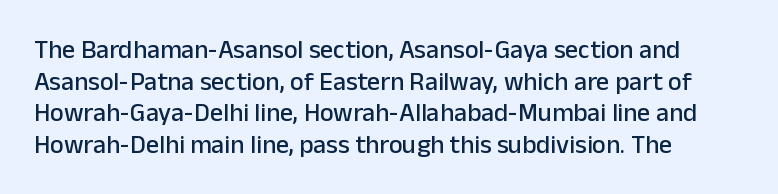
{"italic": "no", "underline": "no", "align": "left", "line_spacing_ratio": 1.22, "letter_spacing": "normal", "letter_spacing_em": 0.0, "glyph_px": 26}
